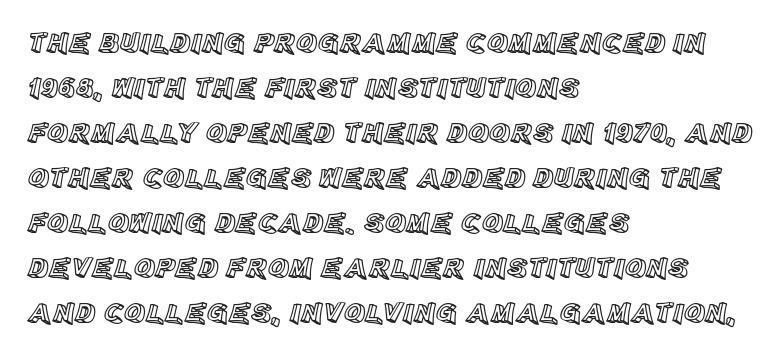
The image shows 29 px text type; set left-aligned, normal line spacing (1.55x), normal letter spacing, not underlined; a large x-height.
